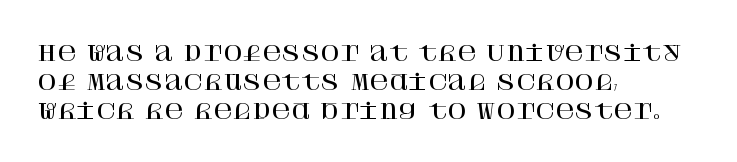
{"italic": "no", "underline": "no", "align": "left", "line_spacing": "normal", "line_spacing_ratio": 1.38, "letter_spacing": "normal", "letter_spacing_em": 0.0, "glyph_px": 21}
